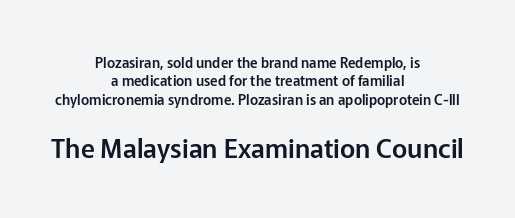
Q: Is the text italic (slanted)? A: No, it is upright.
Q: Is the text underlined? A: No.
Q: How is the paragraph aligned? A: Centered.
Q: Is the spacing between letters normal or unusually wide? A: Normal.
Q: Is the spacing between lines tight, normal or loose? A: Normal.
Q: Which block of text is set in a larger size, the first (top) or the second (bottom)? A: The second (bottom) one.
